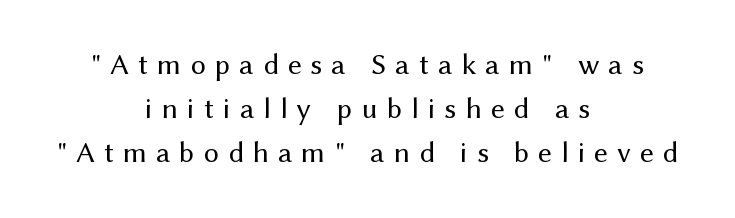
{"serif": "no", "italic": "no", "bold": "no", "weight": "regular", "width": "normal", "stroke_contrast": "medium", "x_height": "medium", "monospaced": "no", "underline": "no", "align": "center", "line_spacing": "normal", "line_spacing_ratio": 1.47, "letter_spacing": "wide", "letter_spacing_em": 0.3, "glyph_px": 30}
